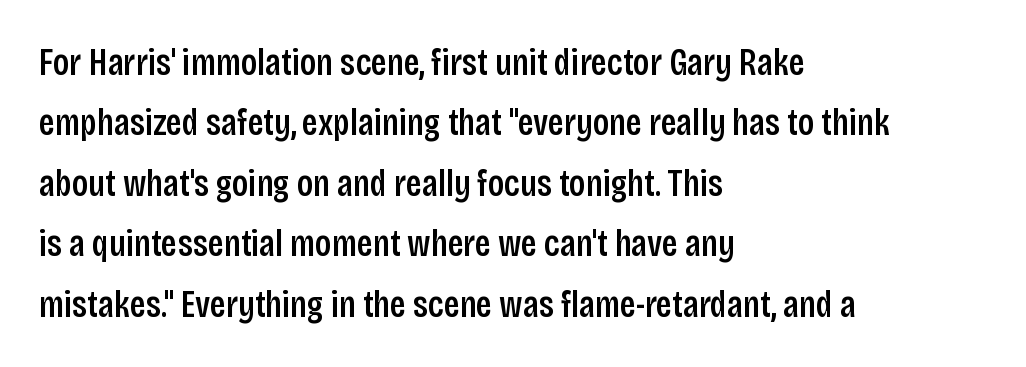
The image shows 38 px condensed sans-serif type, upright; set left-aligned, normal line spacing (1.59x), normal letter spacing, not underlined; low stroke contrast and a large x-height.
